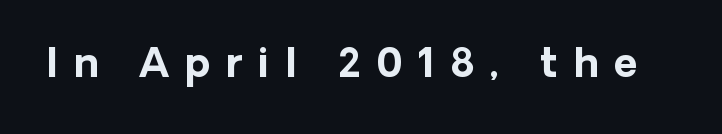
{"serif": "no", "italic": "no", "bold": "yes", "weight": "bold", "width": "normal", "stroke_contrast": "low", "x_height": "medium", "monospaced": "no", "underline": "no", "letter_spacing": "wide", "letter_spacing_em": 0.41, "glyph_px": 39}
